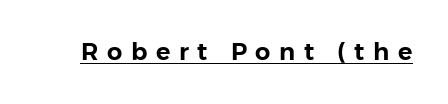
No italicization has been applied; the sample stays upright. Somebody hit Ctrl+U on this one — the words are underlined. The letterforms stand isolated, each surrounded by extra space.
